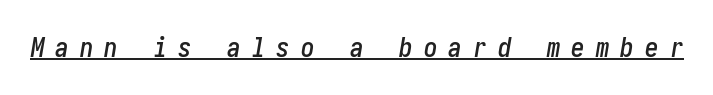
{"italic": "yes", "lean": "right", "slant_degrees": 10, "underline": "yes", "letter_spacing": "wide", "letter_spacing_em": 0.41, "glyph_px": 27}
